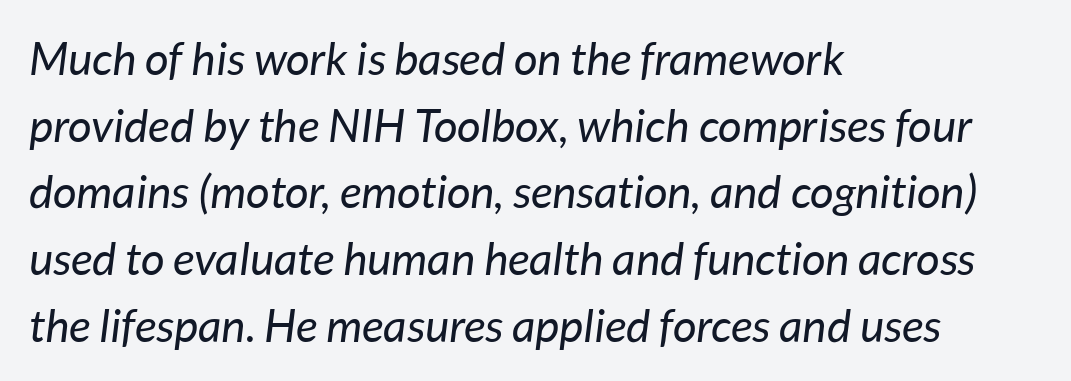
Q: Is the text bold? A: No.
Q: Is the text italic (slanted)? A: Yes, it leans right by about 7 degrees.
Q: Is the text underlined? A: No.
Q: How is the paragraph aligned? A: Left-aligned.
Q: Is the spacing between letters normal or unusually wide? A: Normal.
Q: Is the spacing between lines tight, normal or loose? A: Normal.
Q: Width (condensed, normal, or wide)? A: Normal.
Q: Stroke contrast? A: Low.
Q: x-height? A: Medium.
Q: Monospaced? A: No.
